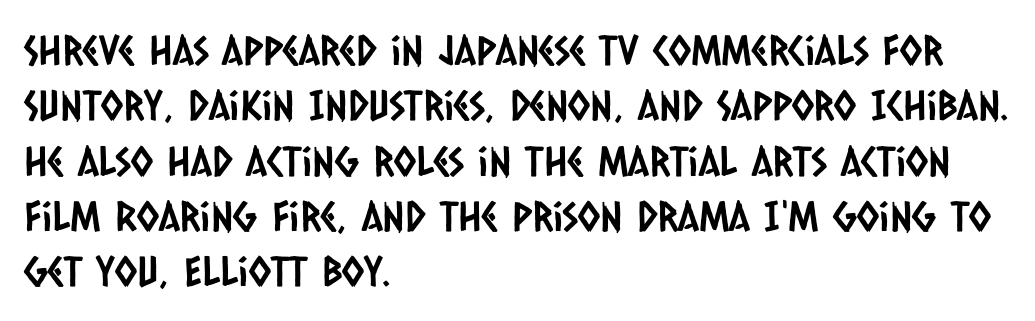
Q: Is the typeface a serif or a sans-serif typeface? A: Sans-serif.
Q: Is the text underlined? A: No.
Q: How is the paragraph aligned? A: Left-aligned.
Q: Is the spacing between letters normal or unusually wide? A: Normal.
Q: Is the spacing between lines tight, normal or loose? A: Normal.
Q: Width (condensed, normal, or wide)? A: Condensed.
Q: Stroke contrast? A: Low.
Q: x-height? A: Large.
Q: Monospaced? A: No.
